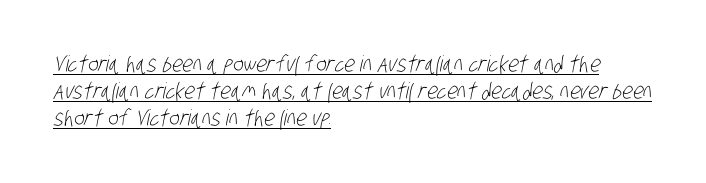
The letters look calm and open, with moderate or lighter stems. A baseline rule has been typeset under these characters. Leftover space on each line is placed entirely after the last word. The horizontal fit of the characters is conventional and even.
